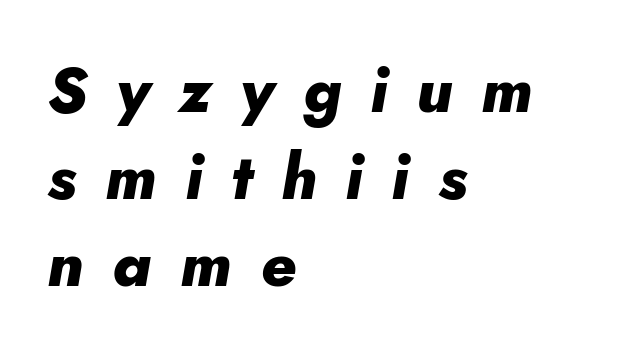
A typesetter would call this proportional, since set widths differ per character. If you measured baseline to baseline, you'd find a middling distance. These lines stack with their left ends in a neat column. The letters are bold, with thick, heavy strokes. Letters rest on an invisible, unmarked baseline.
